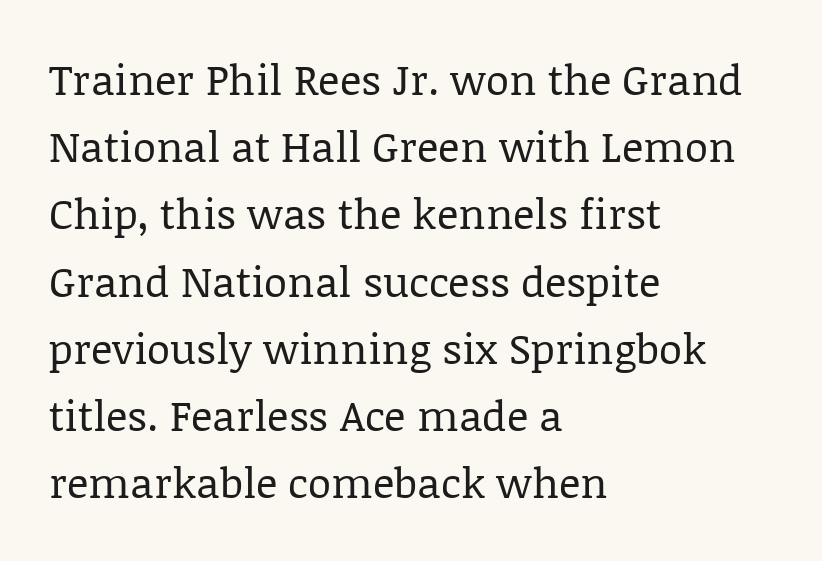
These lines are composed in type with serifs. Anything drawn beneath the words? Only blank space. Italic? Not at all — the glyphs are vertical. Default kerning and tracking; the words read as compact shapes. Is there much room between lines? A standard amount, neither cramped nor airy.
